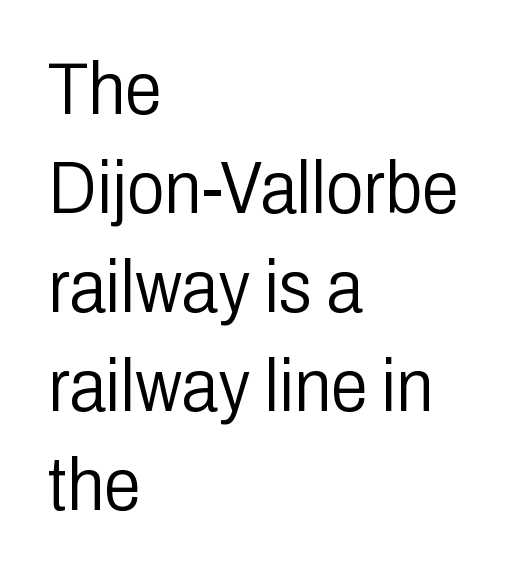
{"serif": "no", "italic": "no", "bold": "no", "weight": "light", "width": "condensed", "stroke_contrast": "low", "x_height": "medium", "monospaced": "no", "underline": "no", "align": "left", "line_spacing": "normal", "line_spacing_ratio": 1.32, "letter_spacing": "normal", "letter_spacing_em": 0.0, "glyph_px": 75}
